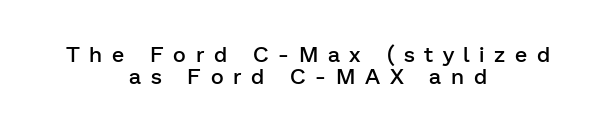
Compared with an ordinary text face, these strokes are moderately heavier — a semibold. Inter-character spacing is expanded well beyond the font's built-in metrics. Typeset on center — no edge is straight. A roman cut, with each character standing at attention.
